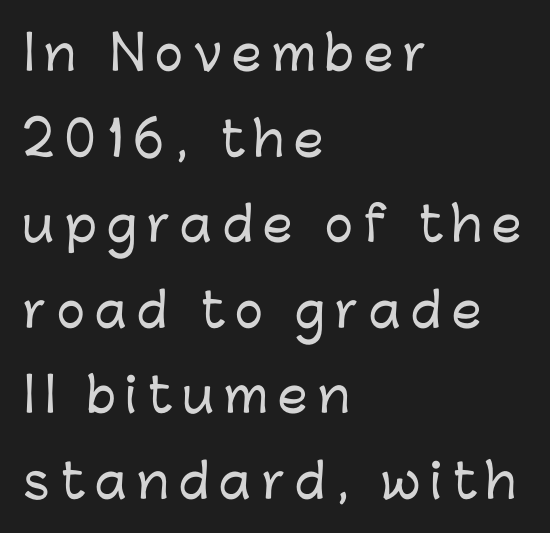
Q: Is the text italic (slanted)? A: No, it is upright.
Q: Is the typeface a serif or a sans-serif typeface? A: Sans-serif.
Q: Is the text underlined? A: No.
Q: How is the paragraph aligned? A: Left-aligned.
Q: Is the spacing between letters normal or unusually wide? A: Unusually wide.
Q: Width (condensed, normal, or wide)? A: Normal.
Q: Stroke contrast? A: Low.
Q: x-height? A: Medium.
Q: Monospaced? A: No.
